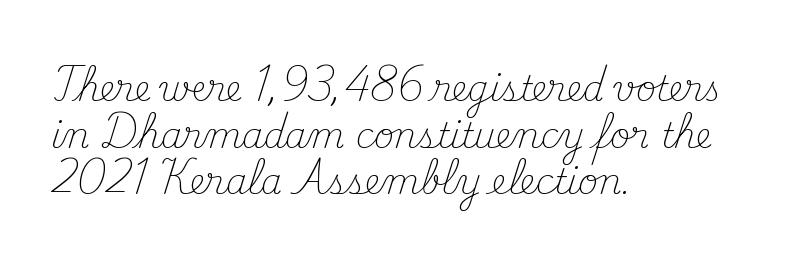
Does extra space separate the letters? No, they use regular spacing. The zone under the glyphs is completely vacant. The passage is arranged the way most books set body copy — flush left. The designer left line spacing at the default. Small tapered or slab feet sit at the stroke ends, so this counts as serif.
